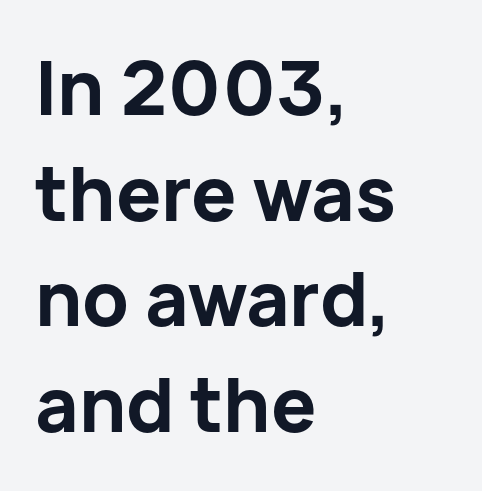
Descender tails drop into unmarked territory. Students, note that the glyphs here touch the page at normal intervals. Notice how thick the strokes are: this is what a full bold looks like. Notice how the stems are strictly vertical — no italics here. The rag falls on the right side of this text block.
